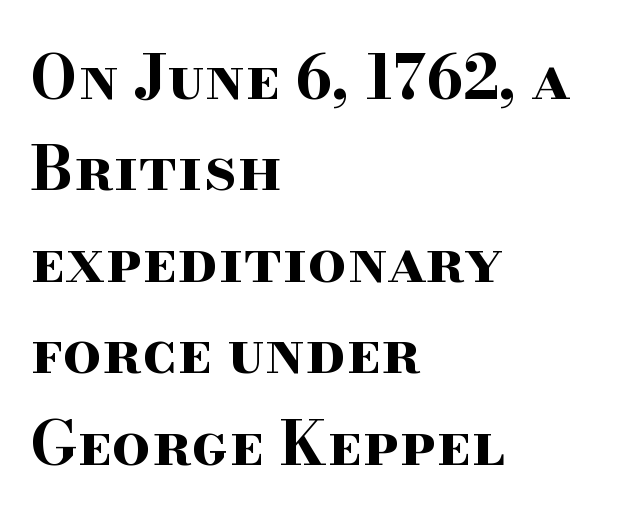
The letters advance in unequal steps, a hallmark of proportional type. In CSS terms this would be text-align: left. Tracking here is standard; glyphs follow each other at the usual distance. In terms of letterform style, serifs are clearly present. Horizontal bands of white between lines are of average thickness. The type sits square on the baseline with zero lean.
